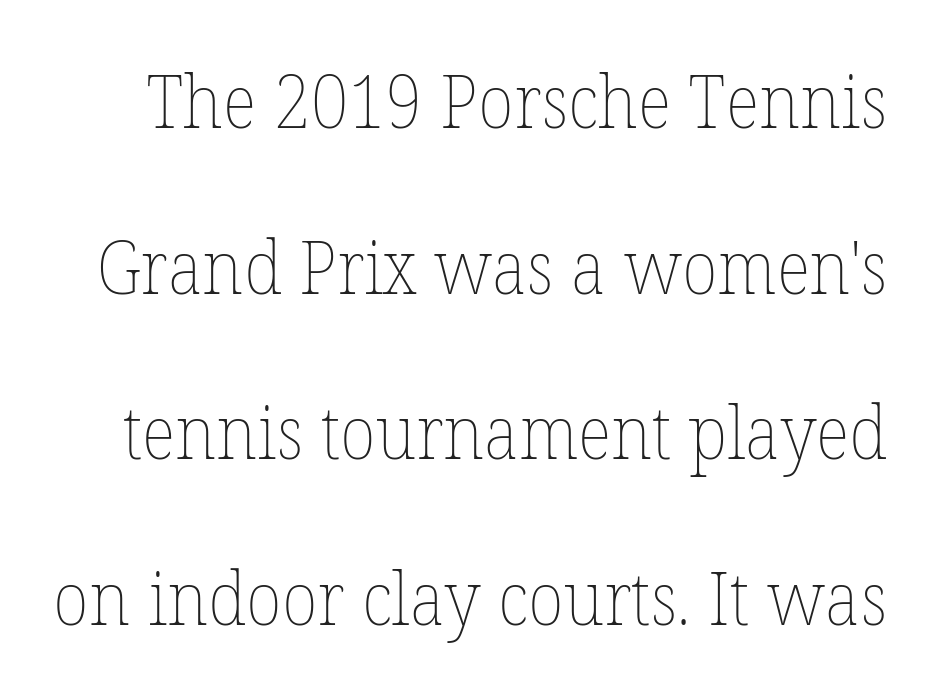
Q: Is the text bold? A: No.
Q: Is the text italic (slanted)? A: No, it is upright.
Q: Is the text underlined? A: No.
Q: Is the spacing between letters normal or unusually wide? A: Normal.
Q: Is the spacing between lines tight, normal or loose? A: Loose.
Q: Width (condensed, normal, or wide)? A: Normal.
Q: Stroke contrast? A: Low.
Q: x-height? A: Medium.
Q: Monospaced? A: No.
